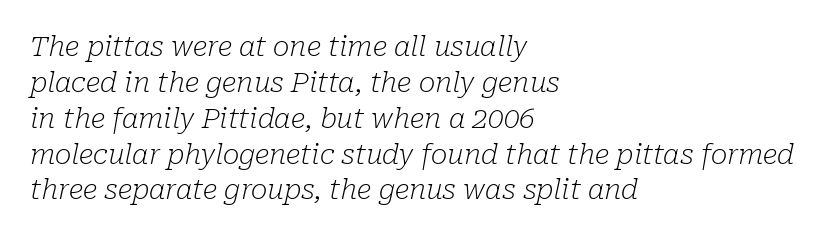
The line-height multiplier appears to be the usual default. Lines of text with bare space underneath. This sample has the flowing, uneven cadence of proportional lettering. The paragraph shown leans on its left margin. Check where the strokes stop: tiny serifs finish them off.
